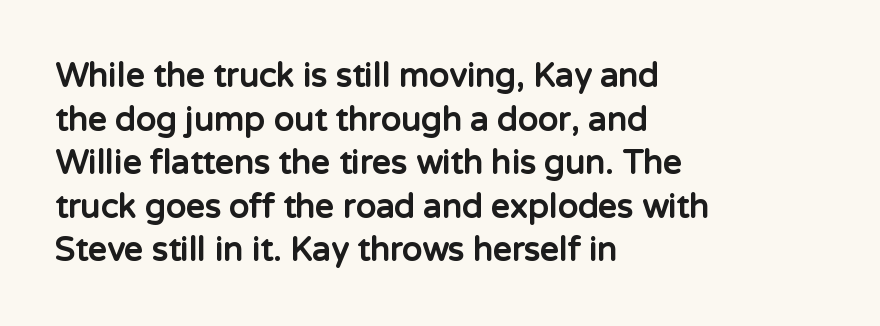
Q: Is the text bold? A: Yes.
Q: Is the text italic (slanted)? A: No, it is upright.
Q: Is the typeface a serif or a sans-serif typeface? A: Sans-serif.
Q: Is the text underlined? A: No.
Q: How is the paragraph aligned? A: Left-aligned.
Q: Is the spacing between letters normal or unusually wide? A: Normal.
Q: Is the spacing between lines tight, normal or loose? A: Normal.
Q: Width (condensed, normal, or wide)? A: Normal.
Q: Stroke contrast? A: Low.
Q: x-height? A: Medium.
Q: Monospaced? A: No.
